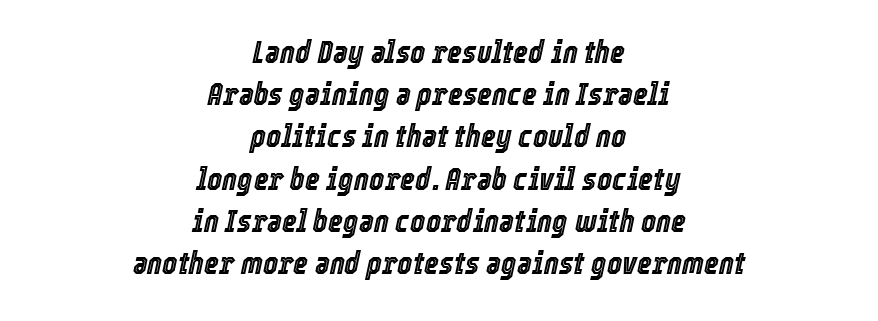
This sample uses plain, unmodified letter spacing. The strip under each line holds only bare page. Do the characters align in a grid? No, the font is proportional. The rows are spaced the way most documents space them.
